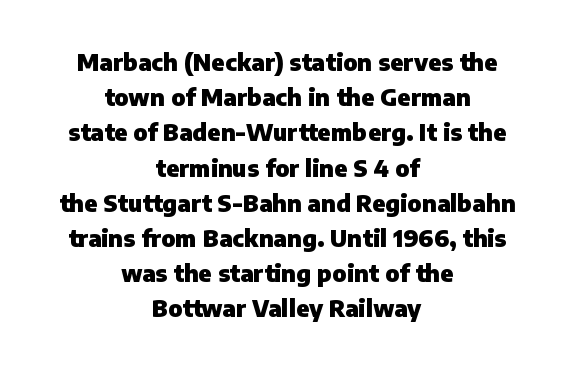
{"italic": "no", "bold": "yes", "underline": "no", "align": "center", "line_spacing": "normal", "line_spacing_ratio": 1.53, "letter_spacing": "normal", "letter_spacing_em": 0.0, "glyph_px": 23}
